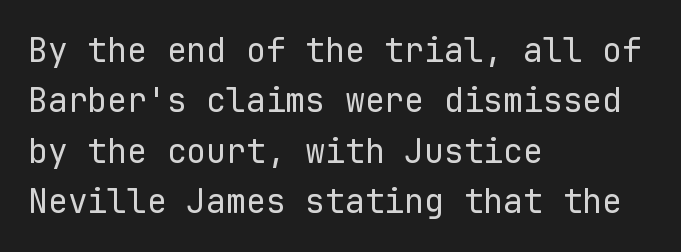
{"serif": "no", "italic": "no", "bold": "no", "weight": "regular", "width": "normal", "stroke_contrast": "low", "x_height": "medium", "monospaced": "yes", "underline": "no", "align": "left", "line_spacing": "normal", "line_spacing_ratio": 1.53, "letter_spacing": "normal", "letter_spacing_em": 0.0, "glyph_px": 33}
